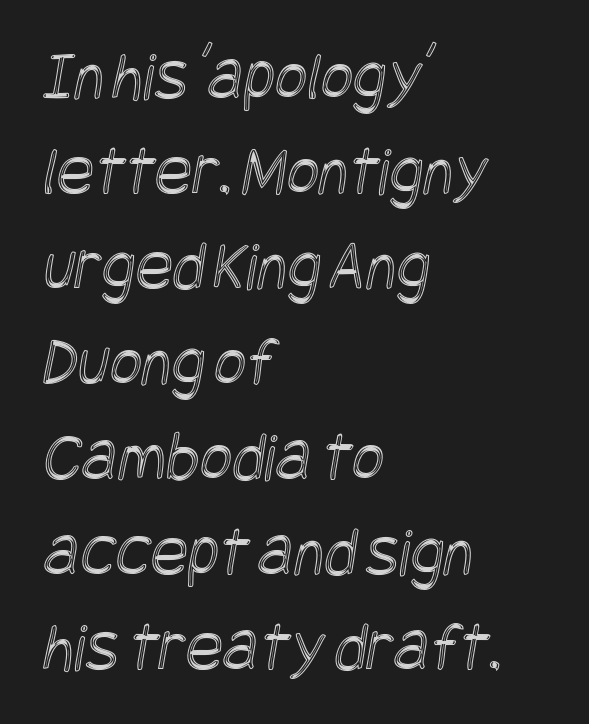
Q: Is the text underlined? A: No.
Q: How is the paragraph aligned? A: Left-aligned.
Q: Is the spacing between letters normal or unusually wide? A: Normal.
Q: Is the spacing between lines tight, normal or loose? A: Normal.
Q: Width (condensed, normal, or wide)? A: Condensed.
Q: x-height? A: Large.
